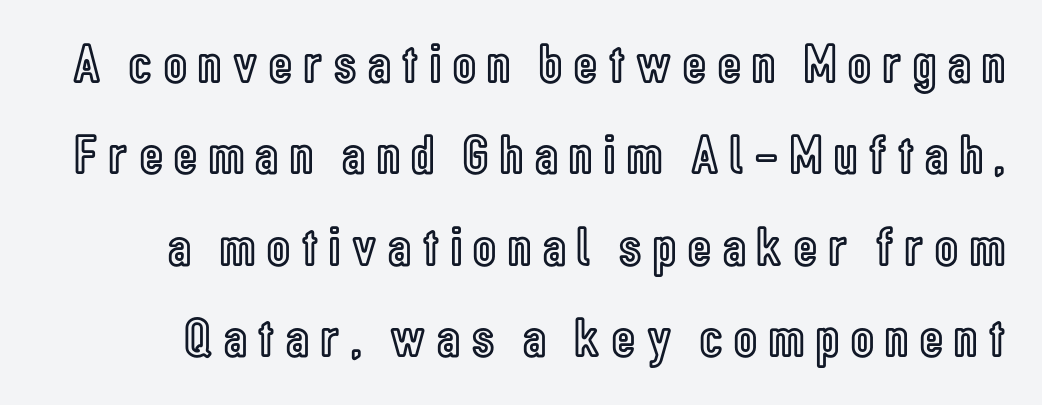
{"italic": "no", "width": "condensed", "x_height": "medium", "monospaced": "no", "underline": "no", "line_spacing": "normal", "line_spacing_ratio": 1.63, "letter_spacing": "wide", "letter_spacing_em": 0.21, "glyph_px": 56}
